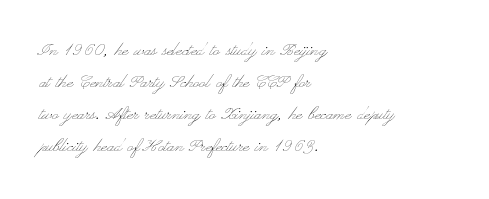
{"bold": "no", "underline": "no", "align": "left", "line_spacing": "normal", "line_spacing_ratio": 1.53, "letter_spacing": "normal", "letter_spacing_em": 0.0, "glyph_px": 21}
